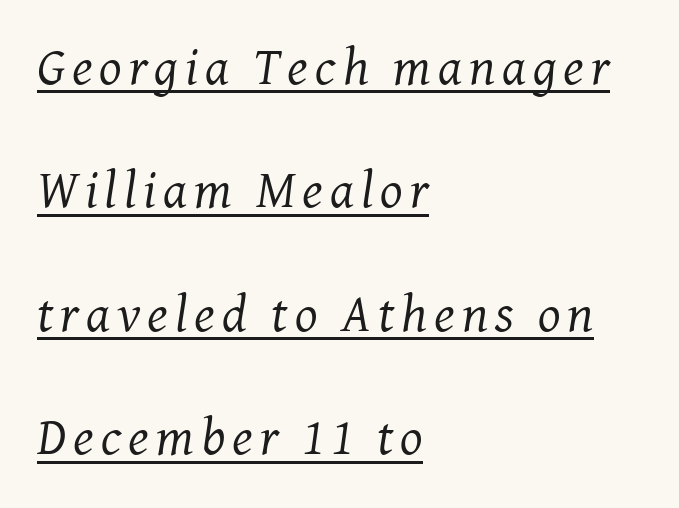
Stem width sits at or under what a default text font uses. Underlined type. The text was rendered using a seriffed face with decorative stroke endings. The lines are spread far apart with generous leading.
